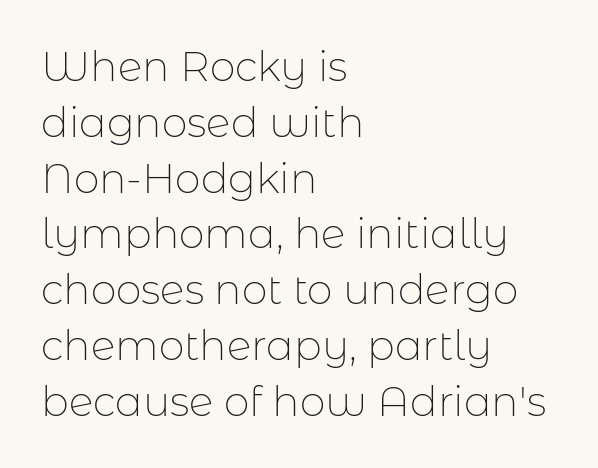
{"serif": "no", "italic": "no", "bold": "no", "weight": "thin", "width": "normal", "stroke_contrast": "low", "x_height": "medium", "monospaced": "no", "underline": "no", "align": "left", "line_spacing": "normal", "line_spacing_ratio": 1.36, "letter_spacing": "normal", "letter_spacing_em": 0.0, "glyph_px": 41}
